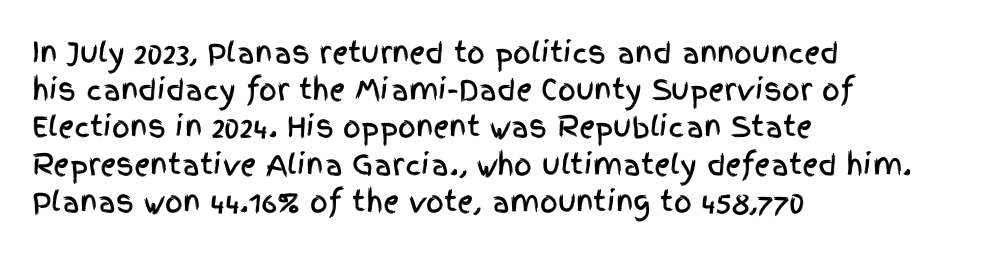
{"serif": "no", "italic": "no", "width": "condensed", "x_height": "large", "monospaced": "no", "underline": "no", "align": "left", "line_spacing": "normal", "line_spacing_ratio": 1.33, "letter_spacing": "normal", "letter_spacing_em": 0.0, "glyph_px": 28}
